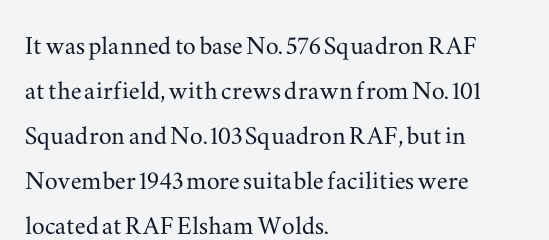
Q: Is the text italic (slanted)? A: No, it is upright.
Q: Is the typeface a serif or a sans-serif typeface? A: Serif.
Q: Is the text underlined? A: No.
Q: How is the paragraph aligned? A: Left-aligned.
Q: Is the spacing between letters normal or unusually wide? A: Normal.
Q: Is the spacing between lines tight, normal or loose? A: Normal.
Q: Width (condensed, normal, or wide)? A: Wide.
Q: Stroke contrast? A: Medium.
Q: x-height? A: Small.
Q: Monospaced? A: No.
